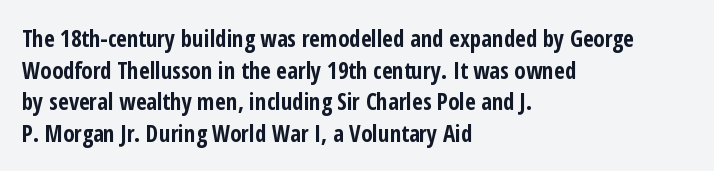
{"italic": "no", "bold": "yes", "underline": "no", "align": "left", "line_spacing": "normal", "line_spacing_ratio": 1.37, "letter_spacing": "normal", "letter_spacing_em": 0.0, "glyph_px": 23}
